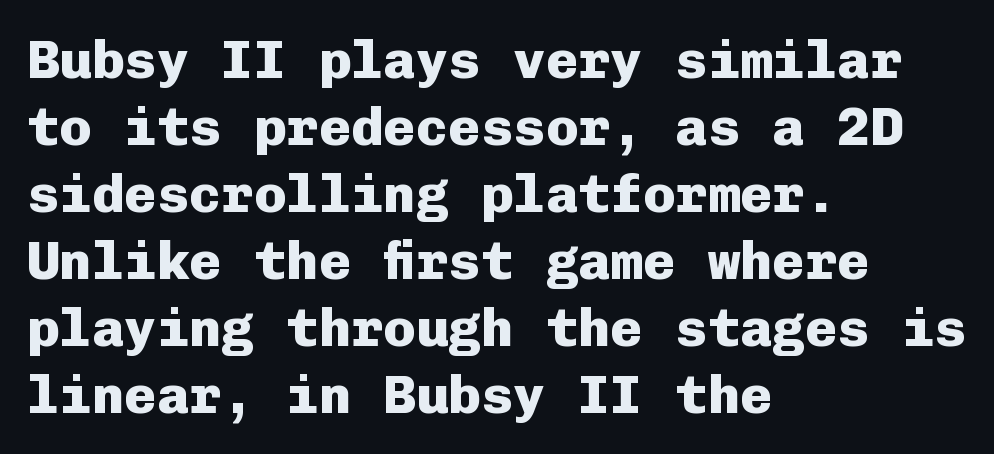
Q: Is the text bold? A: Yes.
Q: Is the text italic (slanted)? A: No, it is upright.
Q: Is the typeface a serif or a sans-serif typeface? A: Sans-serif.
Q: Is the text underlined? A: No.
Q: How is the paragraph aligned? A: Left-aligned.
Q: Is the spacing between letters normal or unusually wide? A: Normal.
Q: Width (condensed, normal, or wide)? A: Normal.
Q: Stroke contrast? A: Low.
Q: x-height? A: Medium.
Q: Monospaced? A: Yes.
